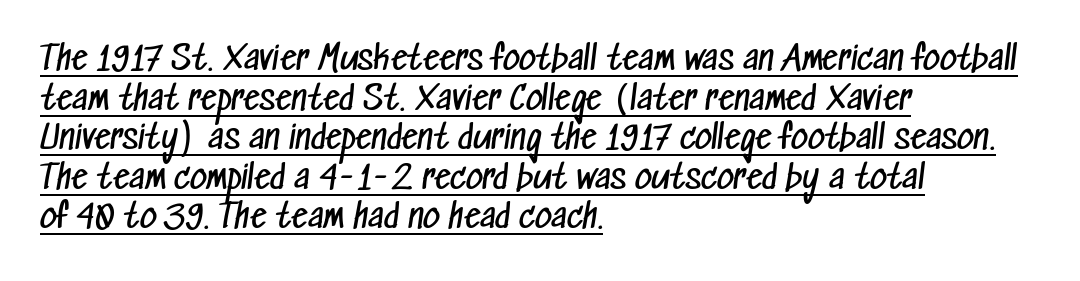
The image shows 33 px regular-weight, condensed sans-serif type; set left-aligned, line spacing 1.2x, normal letter spacing, underlined; low stroke contrast and a medium x-height.
